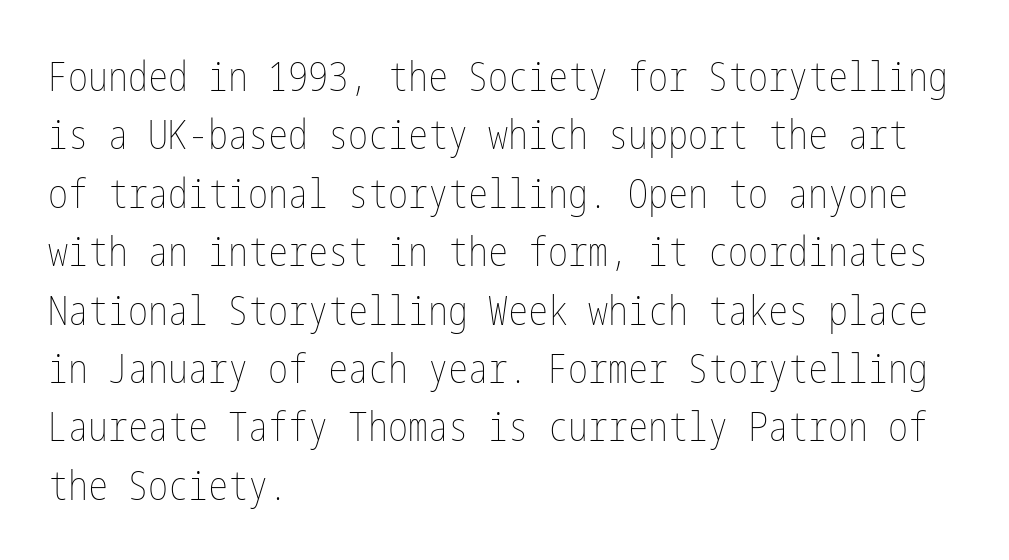
The lettering holds an erect, upright posture throughout. Reading down the column, the eye jumps a familiar distance to each next line. A quiet, ordinary-to-light weight characterises the typeface. You could call the tracking neutral — neither tight nor loose. Each row of text sits above clean, open space. Does the copy run flush right? No — it runs flush left.
